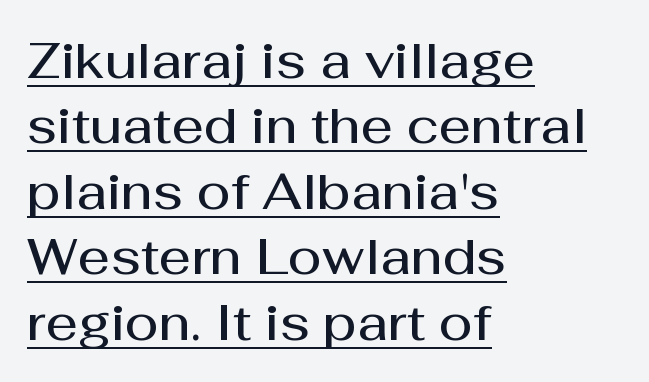
Spacing verdict: proportional, widths tailored to each character. Weight: semibold (demi). Examine the stroke ends and you'll find no serifs. The typography opts for an upright posture over an oblique one.
